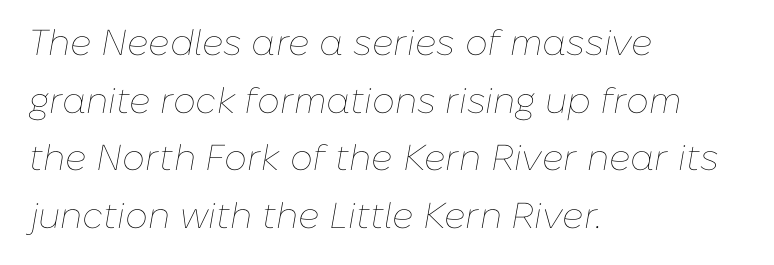
Q: Is the text bold? A: No.
Q: Is the text italic (slanted)? A: Yes, it leans right by about 10 degrees.
Q: Is the text underlined? A: No.
Q: How is the paragraph aligned? A: Left-aligned.
Q: Is the spacing between letters normal or unusually wide? A: Normal.
Q: Is the spacing between lines tight, normal or loose? A: Normal.
Q: Width (condensed, normal, or wide)? A: Normal.
Q: Stroke contrast? A: Low.
Q: x-height? A: Medium.
Q: Monospaced? A: No.
